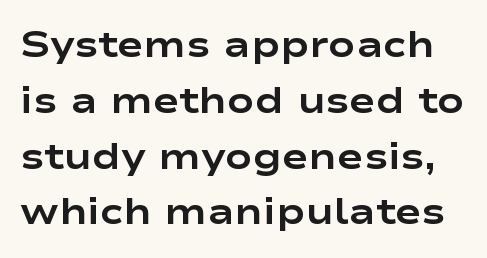
{"serif": "no", "italic": "no", "bold": "yes", "weight": "bold", "width": "wide", "stroke_contrast": "low", "x_height": "medium", "monospaced": "no", "underline": "no", "line_spacing": "normal", "line_spacing_ratio": 1.55, "letter_spacing": "normal", "letter_spacing_em": 0.0, "glyph_px": 36}
